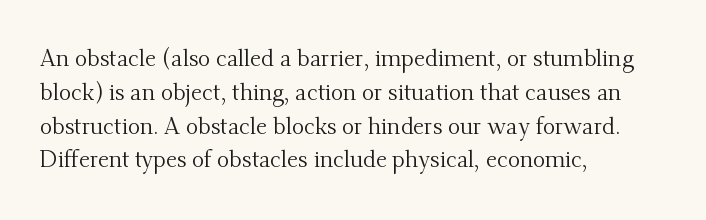
The image shows 23 px text type, upright; set left-aligned, normal line spacing (1.47x), normal letter spacing, not underlined.
